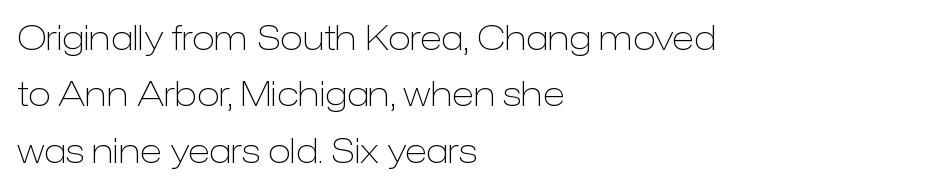
The passage shown is typed in a proportional face where columns would drift. If you drew a ruler down the left edge, every line would touch it. Regarding serifs, this sample does without them. The strokes carry an ordinary text weight at most. You can tell it's not italic because the verticals are truly vertical.
